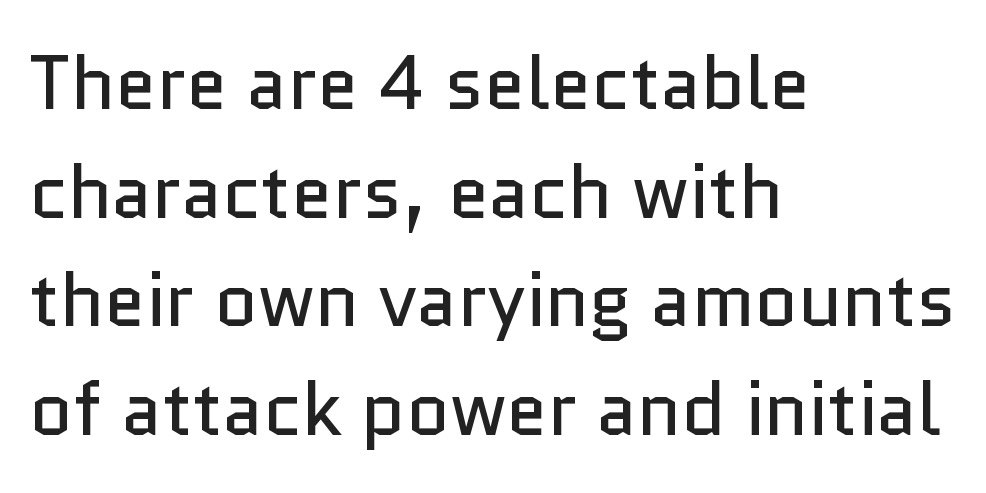
The image shows 75 px regular-weight sans-serif type, upright; set left-aligned, normal line spacing (1.45x), normal letter spacing, not underlined; low stroke contrast and a medium x-height.
